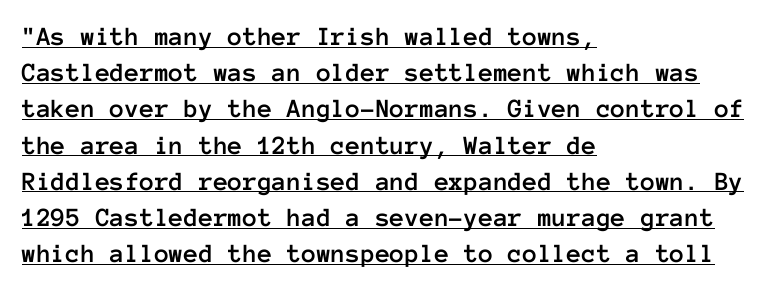
The image shows 27 px text type, upright; set left-aligned, normal line spacing (1.34x), normal letter spacing, underlined.
